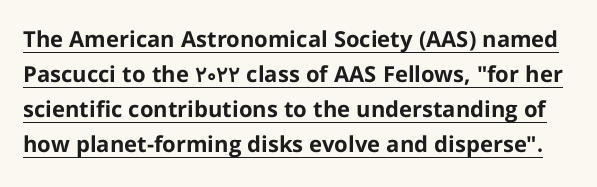
The image shows 22 px bold type, upright; set normal line spacing (1.59x), normal letter spacing, underlined.
